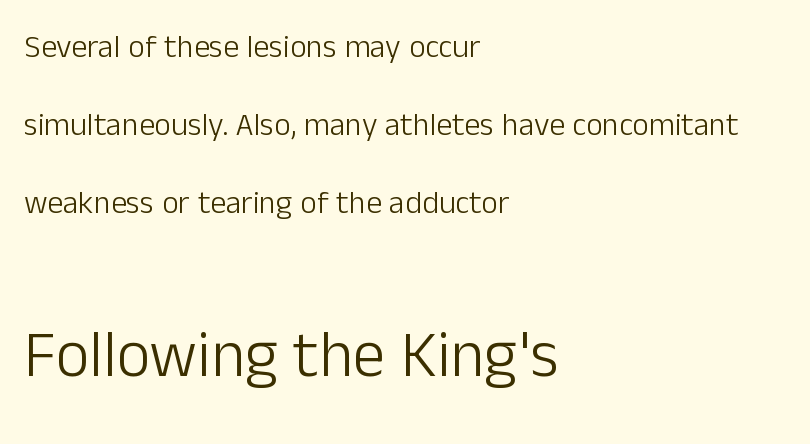
Q: Is the text bold? A: No.
Q: Is the text italic (slanted)? A: No, it is upright.
Q: Is the typeface a serif or a sans-serif typeface? A: Sans-serif.
Q: Is the text underlined? A: No.
Q: How is the paragraph aligned? A: Left-aligned.
Q: Is the spacing between letters normal or unusually wide? A: Normal.
Q: Is the spacing between lines tight, normal or loose? A: Loose.
Q: Which block of text is set in a larger size, the first (top) or the second (bottom)? A: The second (bottom) one.
Q: Width (condensed, normal, or wide)? A: Normal.
Q: Stroke contrast? A: Low.
Q: x-height? A: Medium.
Q: Monospaced? A: No.
